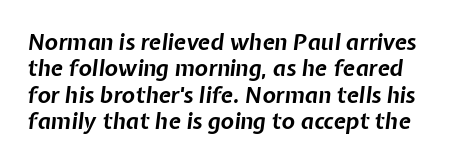
Is the type bold? Yes — the strokes are clearly thick and heavy. Quick note: underline off. The passage shown has conventional tracking throughout. Slant detected: the letters are inclined.
